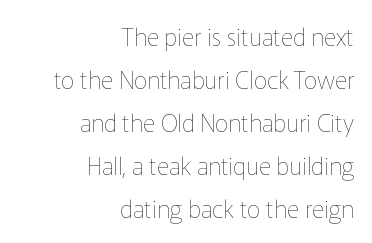
Q: Is the text bold? A: No.
Q: Is the text italic (slanted)? A: No, it is upright.
Q: Is the text underlined? A: No.
Q: How is the paragraph aligned? A: Right-aligned.
Q: Is the spacing between letters normal or unusually wide? A: Normal.
